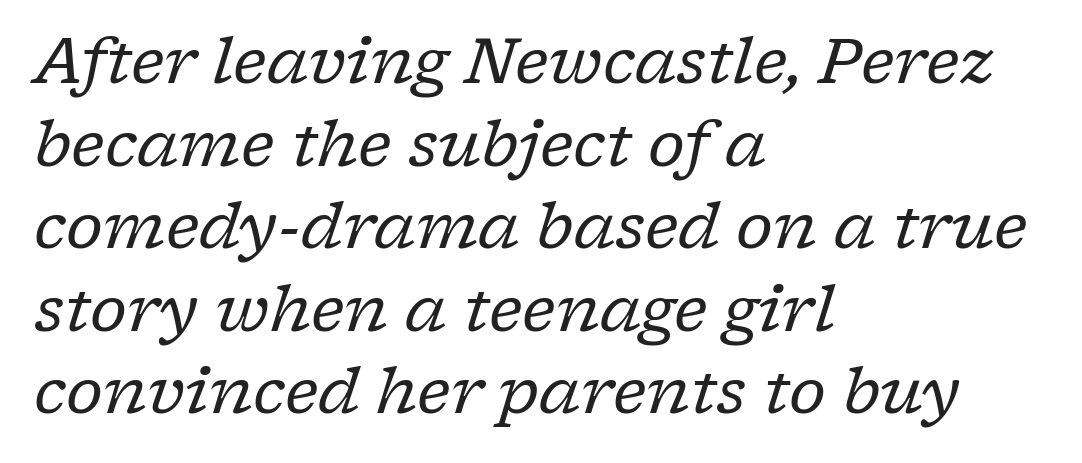
{"serif": "yes", "italic": "yes", "lean": "right", "slant_degrees": 17, "bold": "no", "weight": "regular", "width": "normal", "stroke_contrast": "low", "x_height": "medium", "monospaced": "no", "underline": "no", "align": "left", "line_spacing": "normal", "line_spacing_ratio": 1.31, "letter_spacing": "normal", "letter_spacing_em": 0.0, "glyph_px": 63}
